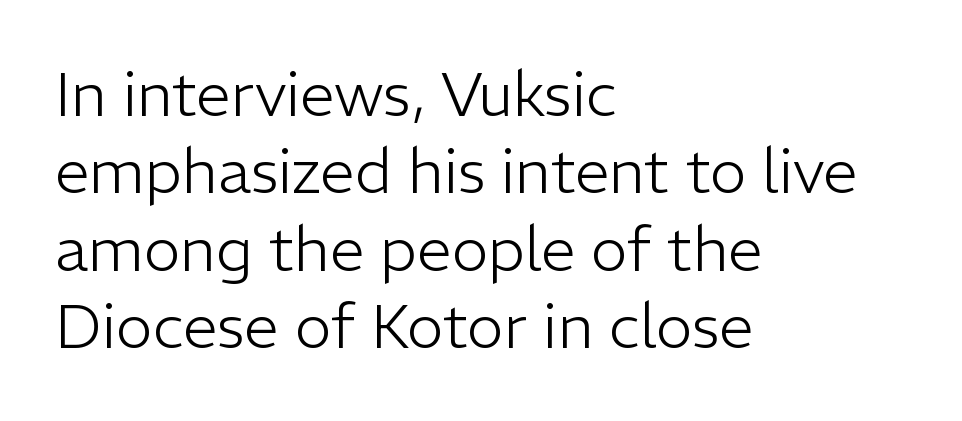
The image shows 62 px light sans-serif type, upright; set left-aligned, normal line spacing (1.25x), normal letter spacing, not underlined; low stroke contrast and a medium x-height.
